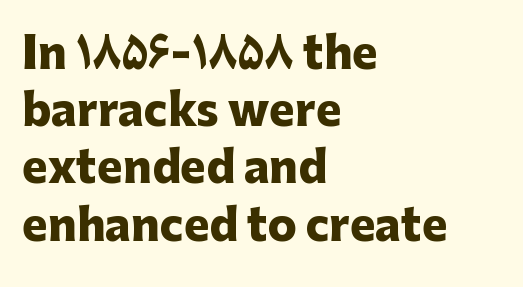
Q: Is the text bold? A: Yes.
Q: Is the text italic (slanted)? A: No, it is upright.
Q: Is the typeface a serif or a sans-serif typeface? A: Sans-serif.
Q: Is the text underlined? A: No.
Q: How is the paragraph aligned? A: Left-aligned.
Q: Is the spacing between letters normal or unusually wide? A: Normal.
Q: Is the spacing between lines tight, normal or loose? A: Normal.
Q: Width (condensed, normal, or wide)? A: Normal.
Q: Stroke contrast? A: Low.
Q: x-height? A: Medium.
Q: Monospaced? A: No.
